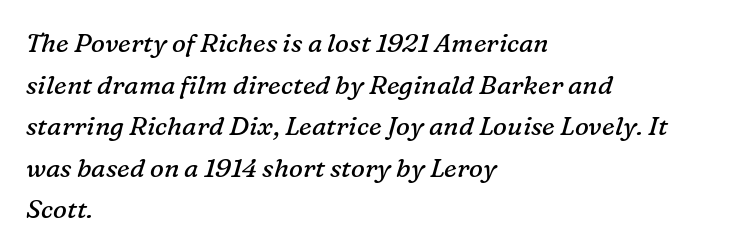
{"italic": "yes", "lean": "right", "slant_degrees": 16, "bold": "no", "underline": "no", "align": "left", "line_spacing": "normal", "line_spacing_ratio": 1.6, "letter_spacing": "normal", "letter_spacing_em": 0.0, "glyph_px": 26}
